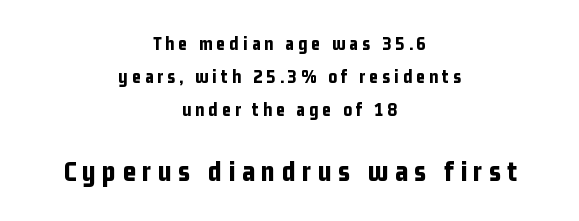
Q: Is the text bold? A: Yes.
Q: Is the text italic (slanted)? A: No, it is upright.
Q: Is the typeface a serif or a sans-serif typeface? A: Sans-serif.
Q: Is the text underlined? A: No.
Q: How is the paragraph aligned? A: Centered.
Q: Is the spacing between letters normal or unusually wide? A: Unusually wide.
Q: Which block of text is set in a larger size, the first (top) or the second (bottom)? A: The second (bottom) one.
Q: Width (condensed, normal, or wide)? A: Condensed.
Q: Stroke contrast? A: Low.
Q: x-height? A: Medium.
Q: Monospaced? A: No.
